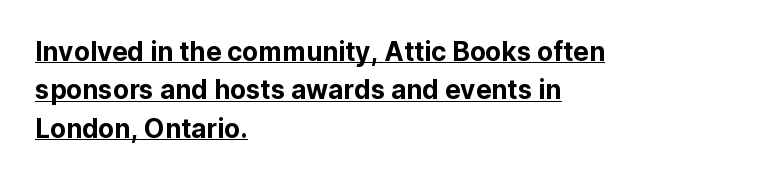
{"italic": "no", "underline": "yes", "align": "left", "line_spacing": "normal", "line_spacing_ratio": 1.48, "letter_spacing": "normal", "letter_spacing_em": 0.0, "glyph_px": 26}
